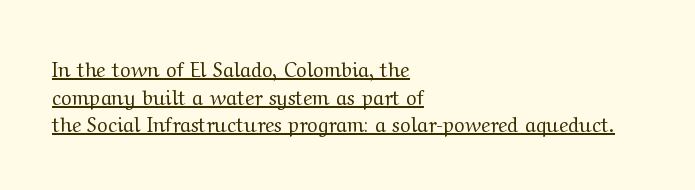
Q: Is the text bold? A: No.
Q: Is the text italic (slanted)? A: No, it is upright.
Q: Is the text underlined? A: Yes.
Q: How is the paragraph aligned? A: Left-aligned.
Q: Is the spacing between letters normal or unusually wide? A: Normal.
Q: Is the spacing between lines tight, normal or loose? A: Normal.
